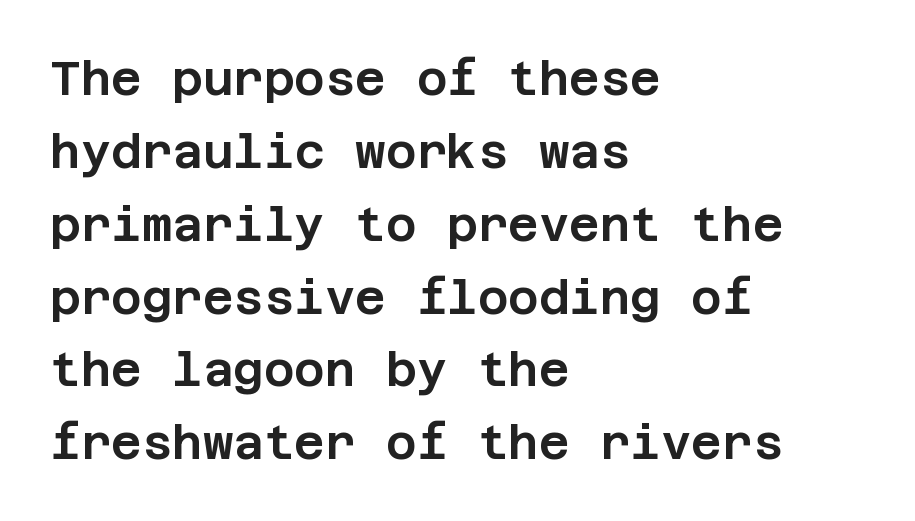
Q: Is the text italic (slanted)? A: No, it is upright.
Q: Is the typeface a serif or a sans-serif typeface? A: Sans-serif.
Q: Is the text underlined? A: No.
Q: How is the paragraph aligned? A: Left-aligned.
Q: Is the spacing between letters normal or unusually wide? A: Normal.
Q: Is the spacing between lines tight, normal or loose? A: Normal.
Q: Width (condensed, normal, or wide)? A: Normal.
Q: Stroke contrast? A: Low.
Q: x-height? A: Large.
